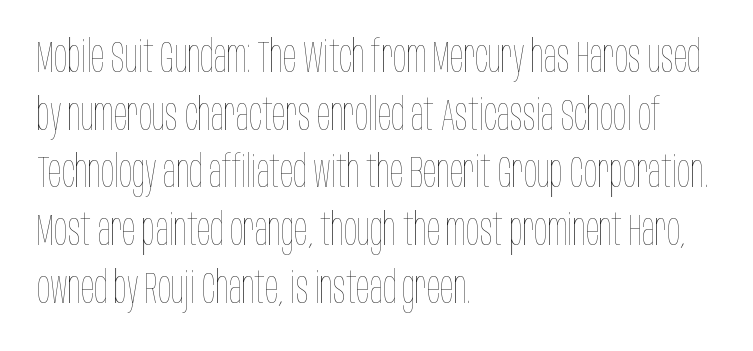
Q: Is the text bold? A: No.
Q: Is the text italic (slanted)? A: No, it is upright.
Q: Is the text underlined? A: No.
Q: How is the paragraph aligned? A: Left-aligned.
Q: Is the spacing between letters normal or unusually wide? A: Normal.
Q: Is the spacing between lines tight, normal or loose? A: Normal.
Q: Width (condensed, normal, or wide)? A: Condensed.
Q: Stroke contrast? A: Low.
Q: x-height? A: Large.
Q: Monospaced? A: No.
